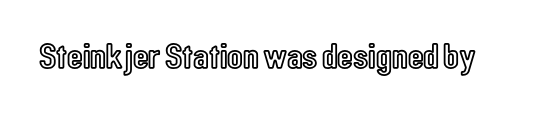
The image shows 36 px condensed type, upright; set normal letter spacing, not underlined; a medium x-height.
